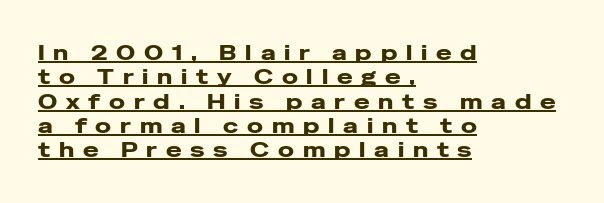
Q: Is the text bold? A: Yes.
Q: Is the text italic (slanted)? A: No, it is upright.
Q: Is the text underlined? A: Yes.
Q: How is the paragraph aligned? A: Left-aligned.
Q: Is the spacing between letters normal or unusually wide? A: Unusually wide.
